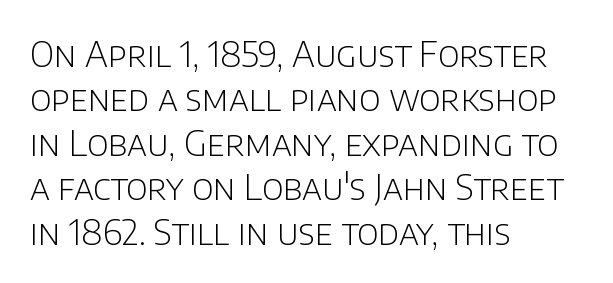
Q: Is the text bold? A: No.
Q: Is the text italic (slanted)? A: No, it is upright.
Q: Is the typeface a serif or a sans-serif typeface? A: Sans-serif.
Q: Is the text underlined? A: No.
Q: How is the paragraph aligned? A: Left-aligned.
Q: Is the spacing between letters normal or unusually wide? A: Normal.
Q: Is the spacing between lines tight, normal or loose? A: Normal.
Q: Width (condensed, normal, or wide)? A: Normal.
Q: Stroke contrast? A: Low.
Q: x-height? A: Large.
Q: Monospaced? A: No.
